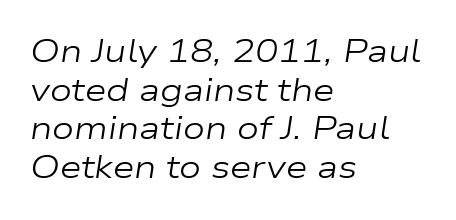
Q: Is the text bold? A: No.
Q: Is the text italic (slanted)? A: Yes, it leans right by about 9 degrees.
Q: Is the text underlined? A: No.
Q: How is the paragraph aligned? A: Left-aligned.
Q: Is the spacing between letters normal or unusually wide? A: Normal.
Q: Is the spacing between lines tight, normal or loose? A: Normal.
Q: Width (condensed, normal, or wide)? A: Wide.
Q: Stroke contrast? A: Low.
Q: x-height? A: Medium.
Q: Monospaced? A: No.
